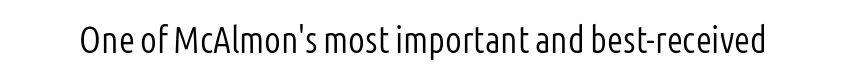
The image shows 37 px light, condensed sans-serif type, upright; set normal letter spacing, not underlined; low stroke contrast and a medium x-height.
